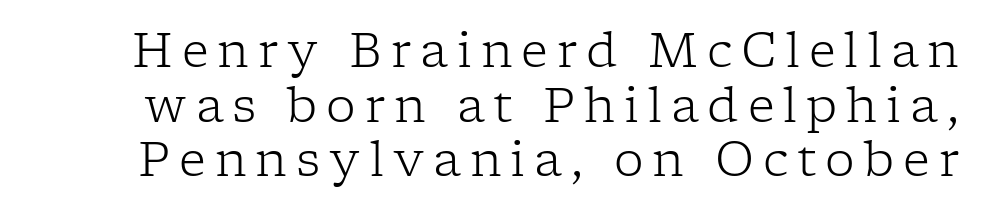
Q: Is the text bold? A: No.
Q: Is the text italic (slanted)? A: No, it is upright.
Q: Is the typeface a serif or a sans-serif typeface? A: Serif.
Q: Is the text underlined? A: No.
Q: Width (condensed, normal, or wide)? A: Normal.
Q: Stroke contrast? A: Low.
Q: x-height? A: Medium.
Q: Monospaced? A: No.
